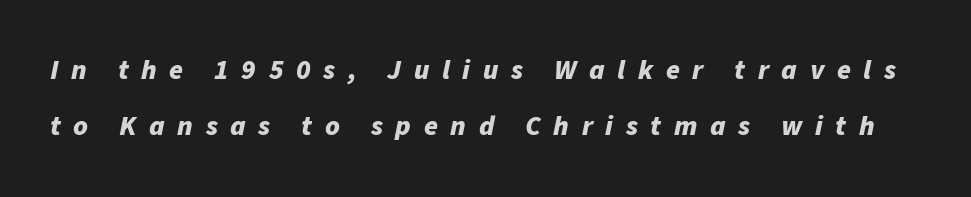
The image shows 28 px bold type, italic (leaning right); set loose line spacing (2.0x), unusually wide letter spacing (+0.45 em), not underlined; low stroke contrast and a medium x-height.
